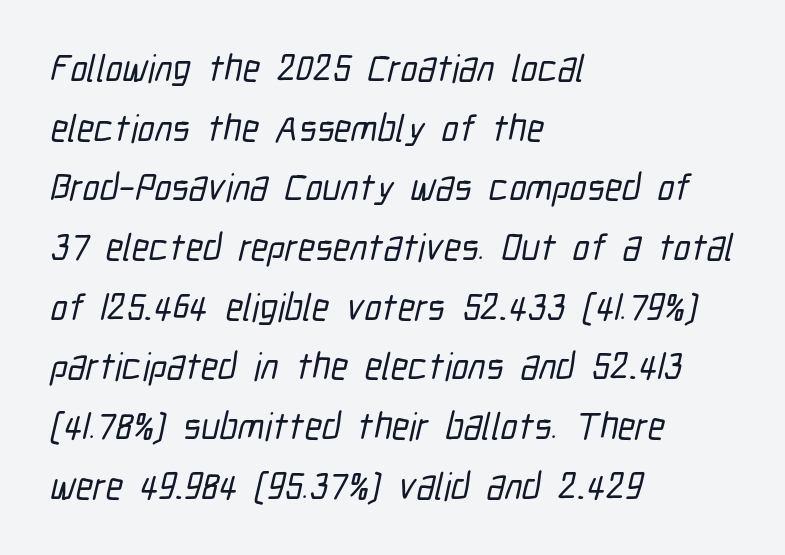
Q: Is the typeface a serif or a sans-serif typeface? A: Sans-serif.
Q: Is the text underlined? A: No.
Q: How is the paragraph aligned? A: Left-aligned.
Q: Is the spacing between letters normal or unusually wide? A: Normal.
Q: Is the spacing between lines tight, normal or loose? A: Normal.
Q: Width (condensed, normal, or wide)? A: Condensed.
Q: Stroke contrast? A: Low.
Q: x-height? A: Medium.
Q: Monospaced? A: No.
